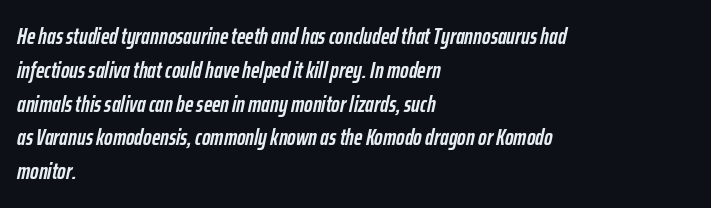
The image shows 23 px bold type, italic (leaning right); set left-aligned, normal line spacing (1.47x), normal letter spacing, not underlined.
